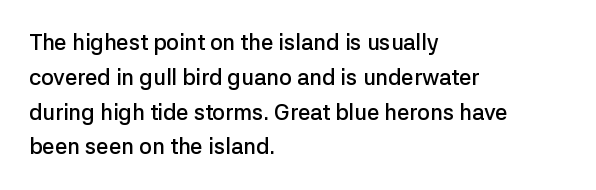
Firm but not heavy-handed strokes: this text is semibold. The specimen omits any rule beneath the text block's lines. Ordinary non-slanted type is in use. Each new line begins a customary step beneath the previous one. The line texture is even and compact thanks to regular tracking.
